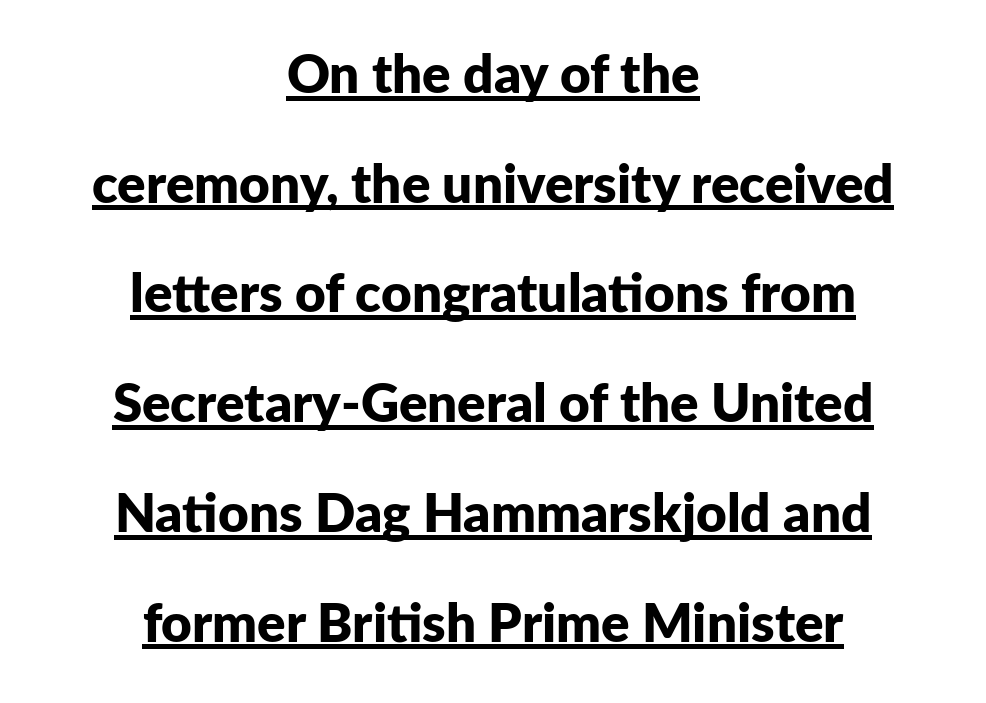
{"serif": "no", "italic": "no", "bold": "yes", "weight": "bold", "width": "normal", "stroke_contrast": "low", "x_height": "medium", "monospaced": "no", "underline": "yes", "align": "center", "line_spacing": "loose", "line_spacing_ratio": 2.07, "letter_spacing": "normal", "letter_spacing_em": 0.0, "glyph_px": 53}
